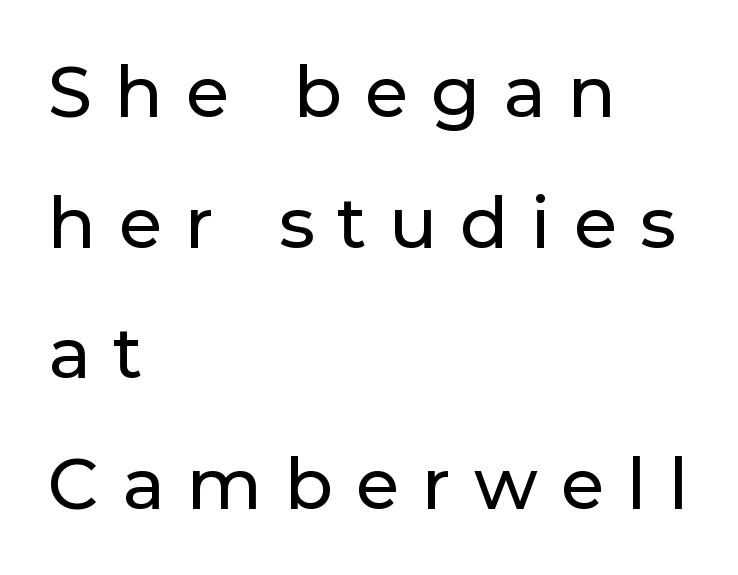
The image shows 71 px sans-serif type, upright; set left-aligned, line spacing 1.84x, unusually wide letter spacing (+0.32 em), not underlined; low stroke contrast and a medium x-height.
